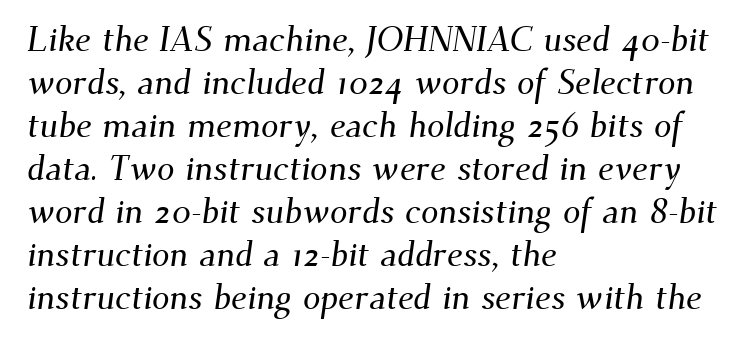
{"serif": "yes", "width": "normal", "stroke_contrast": "medium", "x_height": "small", "monospaced": "no", "underline": "no", "align": "left", "line_spacing_ratio": 1.23, "letter_spacing": "normal", "letter_spacing_em": 0.0, "glyph_px": 35}
